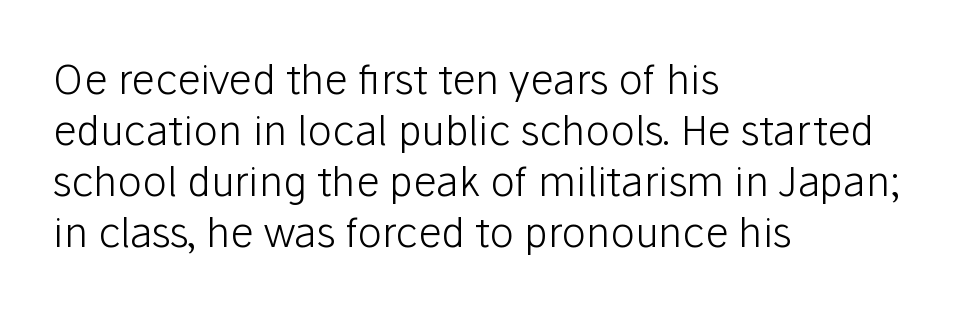
Q: Is the text bold? A: No.
Q: Is the text italic (slanted)? A: No, it is upright.
Q: Is the typeface a serif or a sans-serif typeface? A: Sans-serif.
Q: Is the text underlined? A: No.
Q: How is the paragraph aligned? A: Left-aligned.
Q: Is the spacing between letters normal or unusually wide? A: Normal.
Q: Width (condensed, normal, or wide)? A: Normal.
Q: Stroke contrast? A: Low.
Q: x-height? A: Medium.
Q: Monospaced? A: No.
